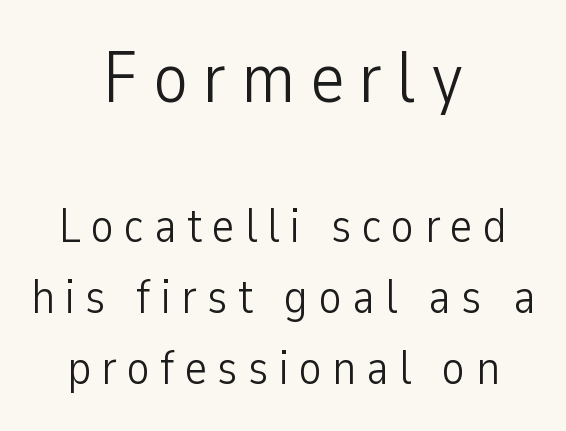
The specimen omits any rule beneath the text block's lines. The rag falls on both sides of this text block equally. On a weight scale, this lands at 450 or below. Reading top to bottom, the characters get smaller at the block break. The text was rendered using a sans face with plain stroke endings.
